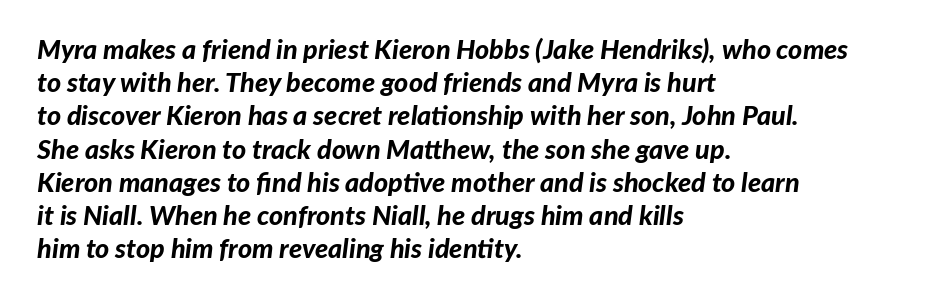
Q: Is the text bold? A: Yes.
Q: Is the text italic (slanted)? A: Yes, it leans right by about 7 degrees.
Q: Is the text underlined? A: No.
Q: How is the paragraph aligned? A: Left-aligned.
Q: Is the spacing between letters normal or unusually wide? A: Normal.
